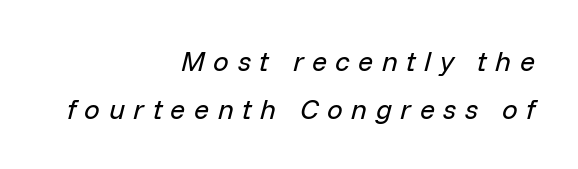
{"italic": "yes", "lean": "right", "slant_degrees": 14, "bold": "no", "weight": "regular", "width": "normal", "stroke_contrast": "low", "x_height": "medium", "monospaced": "no", "underline": "no", "align": "right", "line_spacing_ratio": 1.71, "letter_spacing": "wide", "letter_spacing_em": 0.3, "glyph_px": 28}
